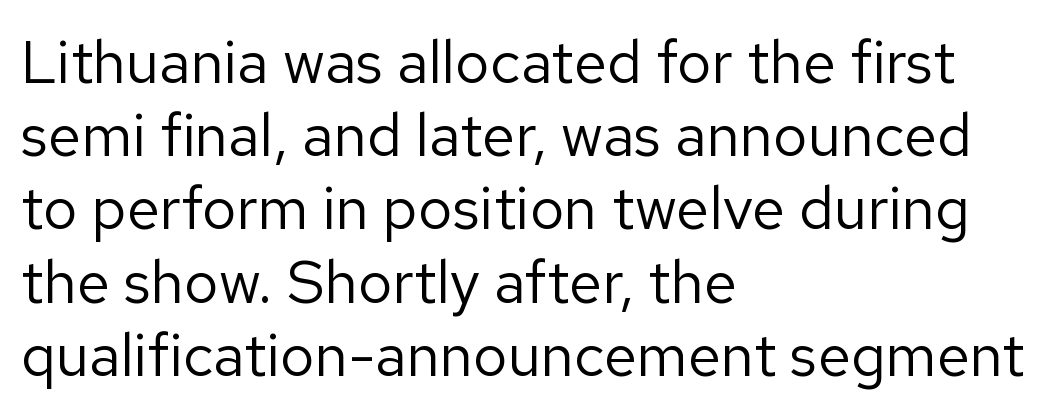
{"serif": "no", "italic": "no", "bold": "no", "weight": "regular", "width": "normal", "stroke_contrast": "low", "x_height": "medium", "monospaced": "no", "underline": "no", "align": "left", "line_spacing_ratio": 1.22, "letter_spacing": "normal", "letter_spacing_em": 0.0, "glyph_px": 60}
